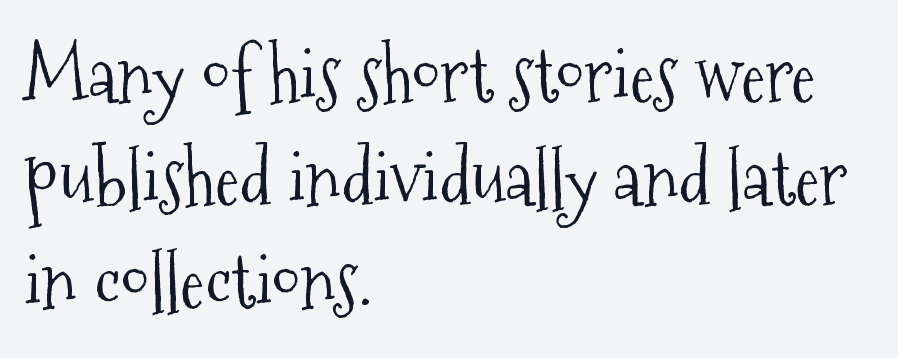
Does the type have serifs? Yes, each stem ends in a small foot. The zone under the glyphs is completely vacant. Do the characters align in a grid? No, the font is proportional. Caption: face not bold, strokes unweighted. Rows of type keep a routine distance in the vertical direction. When letters stand straight like this, we call the style roman or upright.
